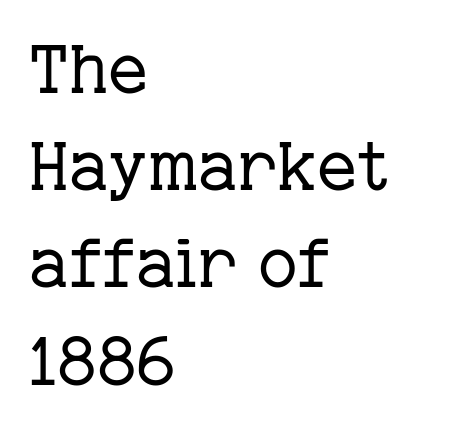
Q: Is the text bold? A: No.
Q: Is the text italic (slanted)? A: No, it is upright.
Q: Is the typeface a serif or a sans-serif typeface? A: Serif.
Q: Is the text underlined? A: No.
Q: How is the paragraph aligned? A: Left-aligned.
Q: Is the spacing between letters normal or unusually wide? A: Normal.
Q: Is the spacing between lines tight, normal or loose? A: Normal.
Q: Width (condensed, normal, or wide)? A: Normal.
Q: Stroke contrast? A: Low.
Q: x-height? A: Medium.
Q: Monospaced? A: No.
